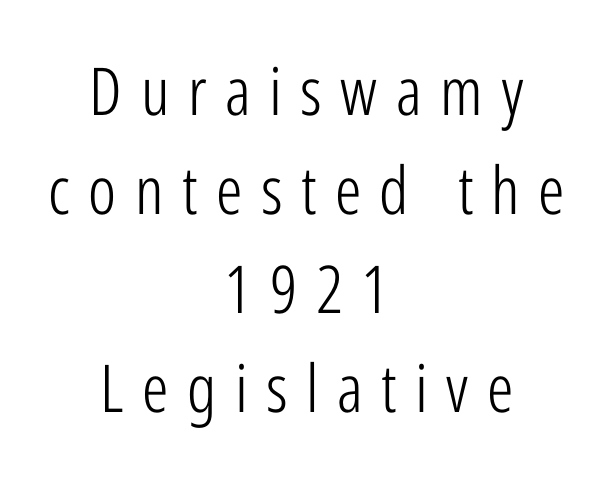
Ascenders rise straight up at ninety degrees. Each line is balanced around a shared central axis. These lines sit exactly where default settings would place them. Is this a fixed-width face? No — the glyphs have proportional, varying widths. Between one letter and the next there's a generous, obvious gap.
